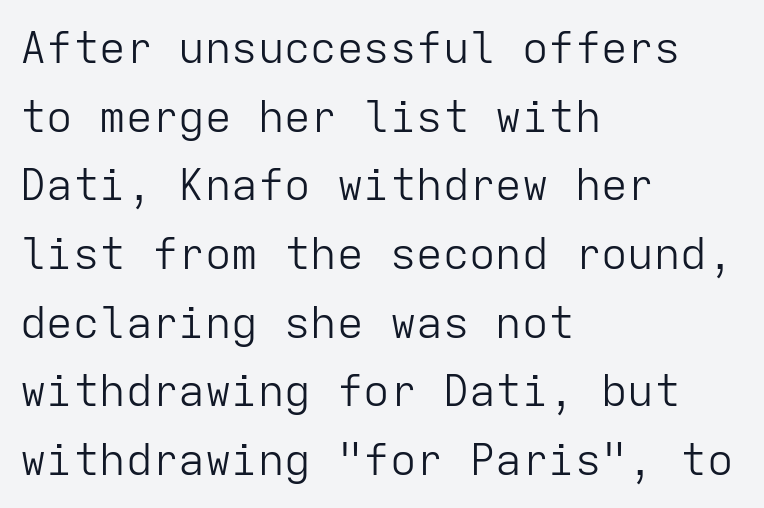
{"serif": "no", "italic": "no", "bold": "no", "weight": "light", "width": "normal", "stroke_contrast": "low", "x_height": "medium", "monospaced": "yes", "underline": "no", "align": "left", "line_spacing": "normal", "line_spacing_ratio": 1.56, "letter_spacing": "normal", "letter_spacing_em": 0.0, "glyph_px": 44}
